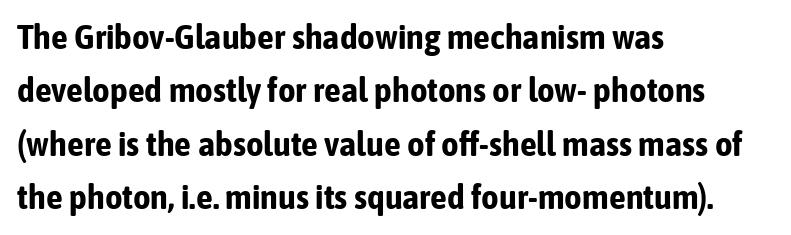
The image shows 34 px bold, condensed sans-serif type, upright; set left-aligned, normal line spacing (1.57x), normal letter spacing, not underlined; low stroke contrast and a medium x-height.
